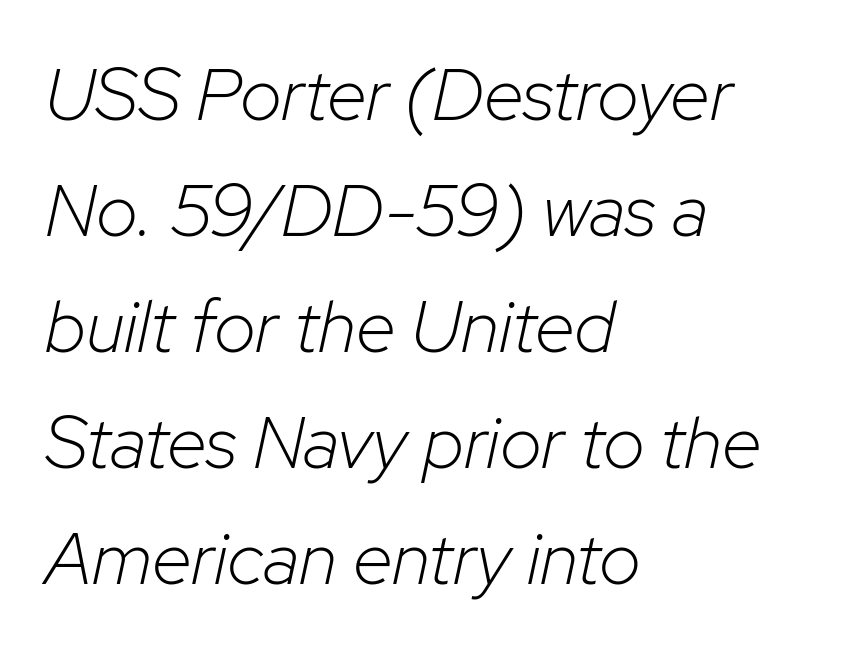
{"italic": "yes", "lean": "right", "slant_degrees": 12, "bold": "no", "weight": "light", "width": "normal", "stroke_contrast": "low", "x_height": "medium", "monospaced": "no", "underline": "no", "align": "left", "line_spacing": "normal", "line_spacing_ratio": 1.59, "letter_spacing": "normal", "letter_spacing_em": 0.0, "glyph_px": 73}
